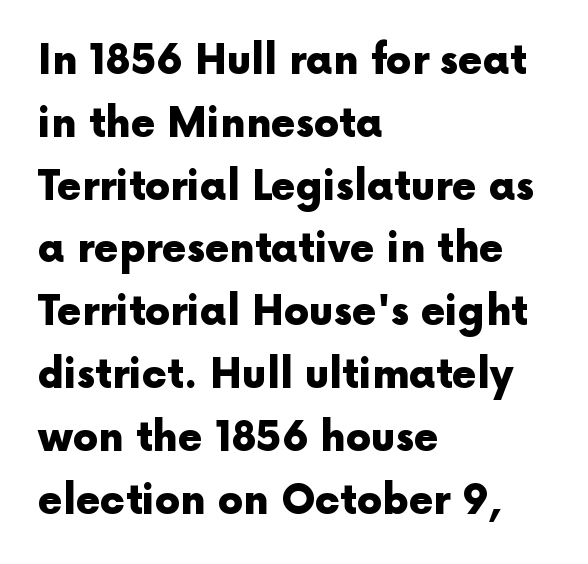
{"serif": "no", "italic": "no", "bold": "yes", "weight": "heavy", "width": "normal", "x_height": "medium", "monospaced": "no", "underline": "no", "align": "left", "line_spacing": "normal", "line_spacing_ratio": 1.57, "letter_spacing": "normal", "letter_spacing_em": 0.0, "glyph_px": 40}
